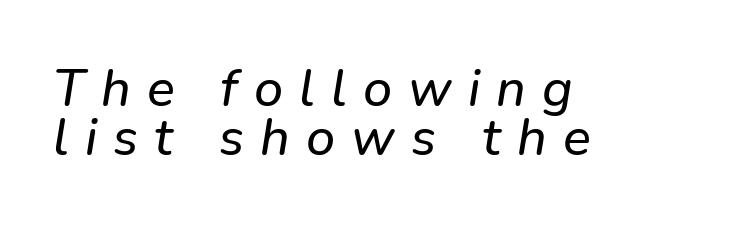
Horizontal alignment here is leftward, the default for most running prose. This block would grow much taller if given ordinary leading; it's compressed now. Yep, that's italic — everything's leaning. The rendering inserts visible extra space after every character. Beneath every word, the page is bare.
